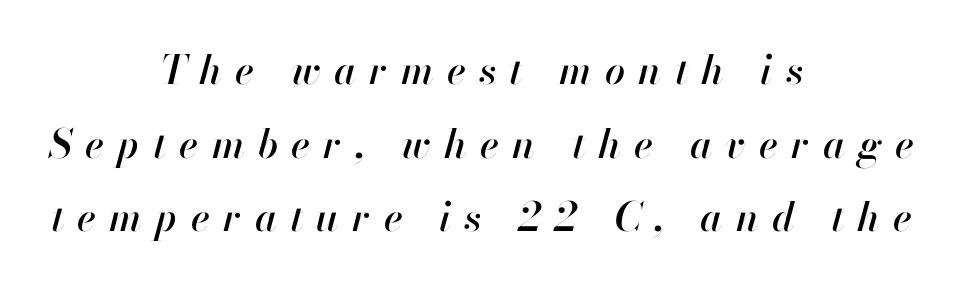
Q: Is the text italic (slanted)? A: Yes, it leans right by about 13 degrees.
Q: Is the text underlined? A: No.
Q: How is the paragraph aligned? A: Centered.
Q: Is the spacing between letters normal or unusually wide? A: Unusually wide.
Q: Width (condensed, normal, or wide)? A: Normal.
Q: Stroke contrast? A: High.
Q: x-height? A: Small.
Q: Monospaced? A: No.
